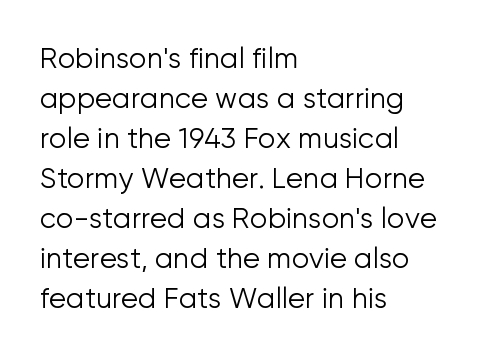
Underlining? Definitely not there. Whoever set this chose a conventional vertical rhythm. Think standard paragraph weight, or any step lighter than that. The type is set solid horizontally, with unmodified tracking. Each letter keeps its own natural width here, so spacing adapts to shape.
